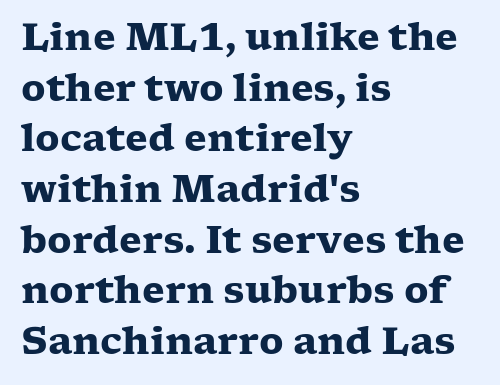
{"serif": "yes", "italic": "no", "bold": "yes", "weight": "heavy", "width": "wide", "stroke_contrast": "low", "x_height": "medium", "monospaced": "no", "underline": "no", "align": "left", "line_spacing": "normal", "line_spacing_ratio": 1.37, "letter_spacing": "normal", "letter_spacing_em": 0.0, "glyph_px": 37}
